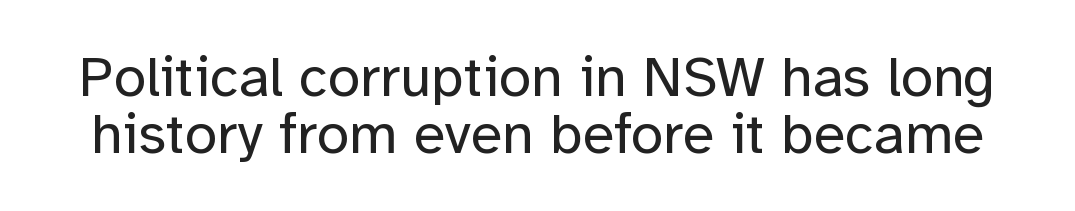
{"serif": "no", "italic": "no", "bold": "no", "weight": "regular", "width": "normal", "stroke_contrast": "low", "x_height": "medium", "monospaced": "no", "underline": "no", "line_spacing": "tight", "line_spacing_ratio": 0.99, "letter_spacing": "normal", "letter_spacing_em": 0.0, "glyph_px": 58}
